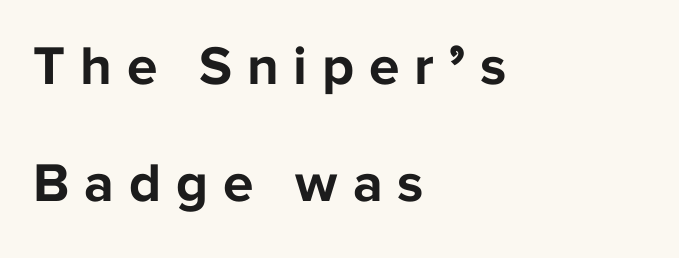
Q: Is the text bold? A: Yes.
Q: Is the text italic (slanted)? A: No, it is upright.
Q: Is the typeface a serif or a sans-serif typeface? A: Sans-serif.
Q: Is the text underlined? A: No.
Q: How is the paragraph aligned? A: Left-aligned.
Q: Is the spacing between letters normal or unusually wide? A: Unusually wide.
Q: Is the spacing between lines tight, normal or loose? A: Loose.
Q: Width (condensed, normal, or wide)? A: Normal.
Q: Stroke contrast? A: Low.
Q: x-height? A: Medium.
Q: Monospaced? A: No.
